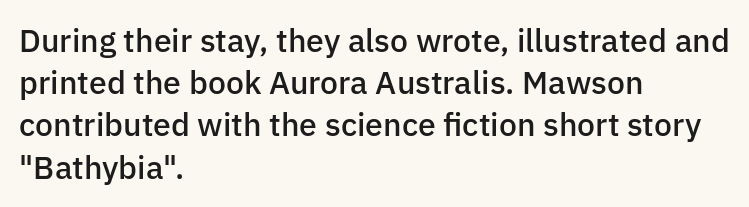
One glance says typical: line gaps are just what's usual. Nothing sits at the stroke ends, so this counts as sans-serif. Designer's note — italics off, roman on. The rendering uses natural spacing where letterforms have individual widths. Compared with typical body copy, the letter spacing here is the same. Moderately thickened strokes mark this as semibold type.
